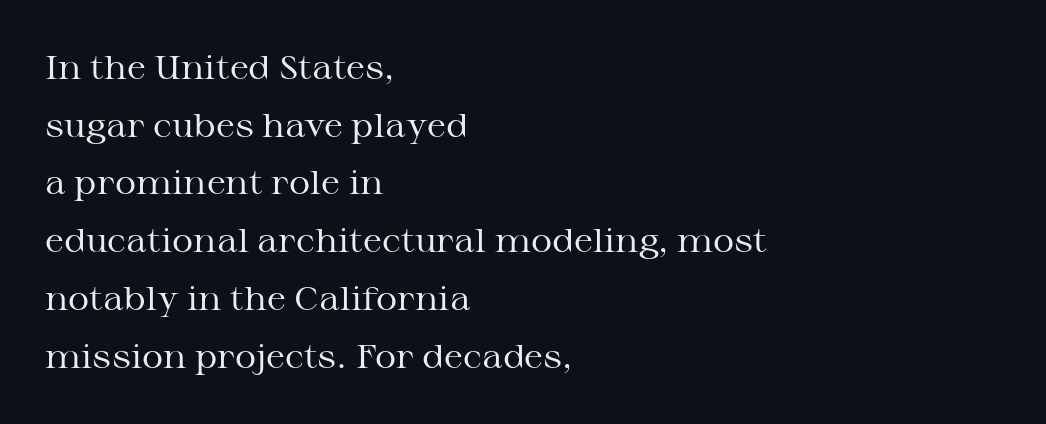
{"serif": "yes", "italic": "no", "bold": "no", "weight": "regular", "width": "wide", "stroke_contrast": "medium", "x_height": "medium", "monospaced": "no", "underline": "no", "align": "left", "line_spacing_ratio": 1.75, "letter_spacing": "normal", "letter_spacing_em": 0.0, "glyph_px": 33}
